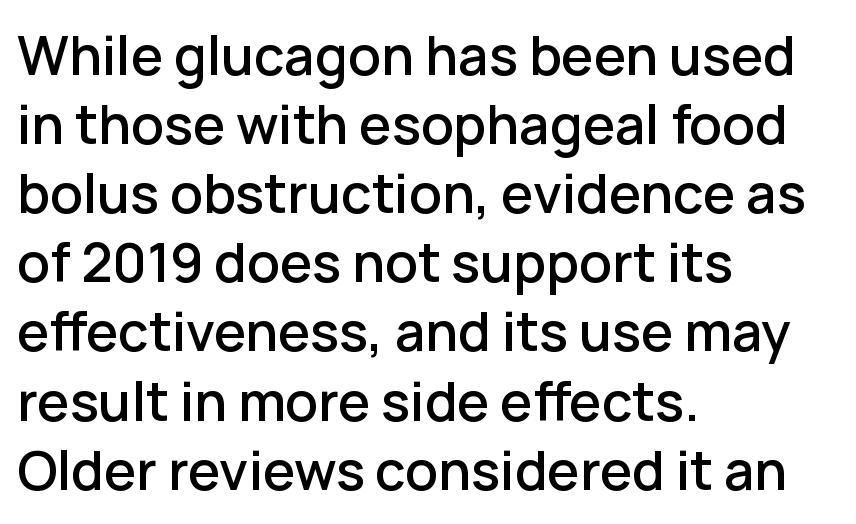
The image shows 54 px sans-serif type, upright; set left-aligned, normal line spacing (1.28x), normal letter spacing, not underlined; low stroke contrast and a medium x-height.
